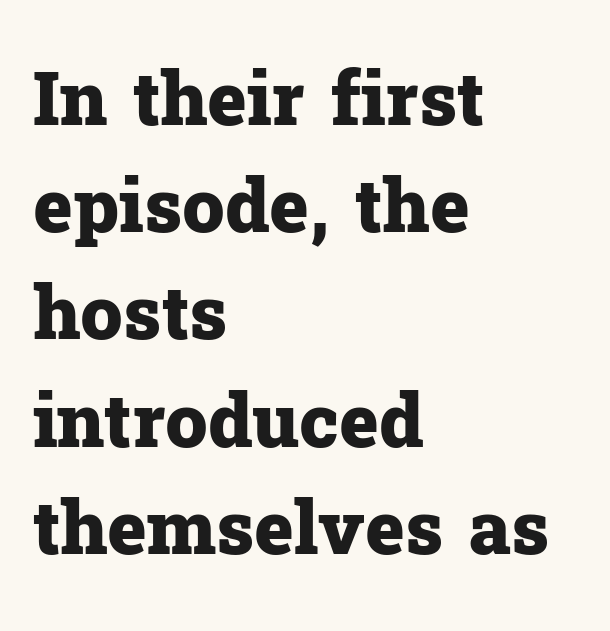
{"serif": "yes", "italic": "no", "bold": "yes", "weight": "heavy", "width": "normal", "stroke_contrast": "low", "x_height": "medium", "monospaced": "no", "underline": "no", "align": "left", "line_spacing": "normal", "line_spacing_ratio": 1.43, "letter_spacing": "normal", "letter_spacing_em": 0.0, "glyph_px": 75}
